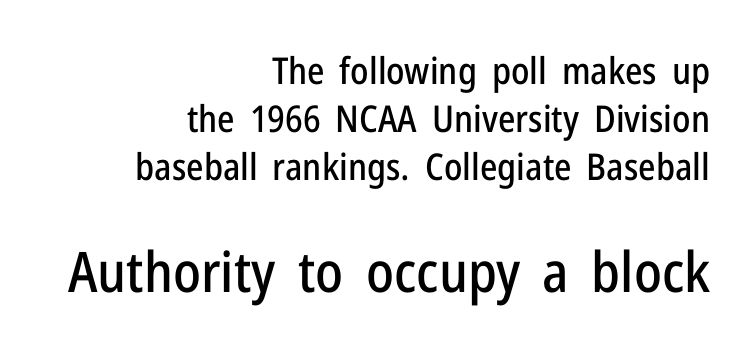
The image shows 56 px condensed sans-serif type, upright; set right-aligned, normal line spacing (1.3x), normal letter spacing, not underlined; the second (bottom) block is 1.51x larger; low stroke contrast and a medium x-height.
